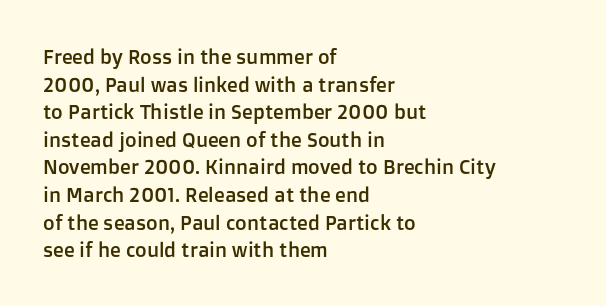
Q: Is the text italic (slanted)? A: No, it is upright.
Q: Is the text underlined? A: No.
Q: How is the paragraph aligned? A: Left-aligned.
Q: Is the spacing between letters normal or unusually wide? A: Normal.
Q: Is the spacing between lines tight, normal or loose? A: Normal.
